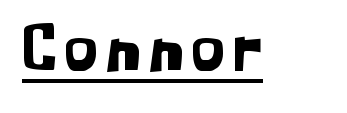
Q: Is the text italic (slanted)? A: No, it is upright.
Q: Is the typeface a serif or a sans-serif typeface? A: Sans-serif.
Q: Is the text underlined? A: Yes.
Q: Width (condensed, normal, or wide)? A: Normal.
Q: Stroke contrast? A: Low.
Q: x-height? A: Medium.
Q: Monospaced? A: No.
